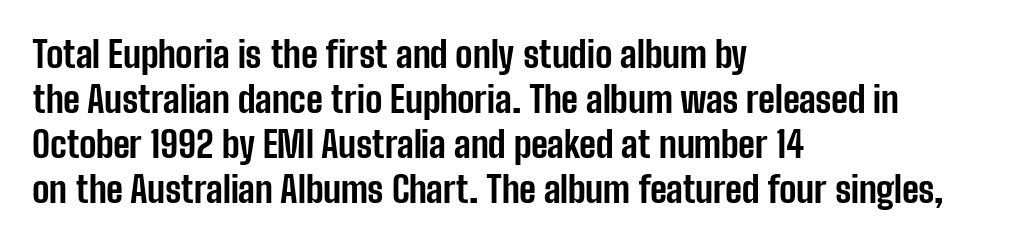
Q: Is the text bold? A: Yes.
Q: Is the text italic (slanted)? A: No, it is upright.
Q: Is the typeface a serif or a sans-serif typeface? A: Sans-serif.
Q: Is the text underlined? A: No.
Q: How is the paragraph aligned? A: Left-aligned.
Q: Is the spacing between letters normal or unusually wide? A: Normal.
Q: Is the spacing between lines tight, normal or loose? A: Normal.
Q: Width (condensed, normal, or wide)? A: Condensed.
Q: Stroke contrast? A: Low.
Q: x-height? A: Medium.
Q: Monospaced? A: No.
